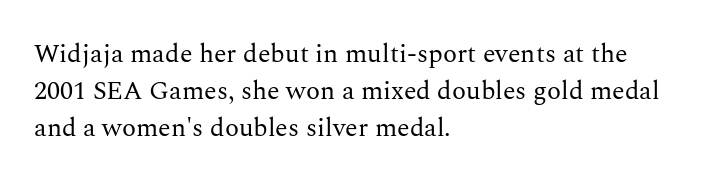
The image shows 26 px text type, upright; set left-aligned, normal line spacing (1.43x), normal letter spacing, not underlined.
